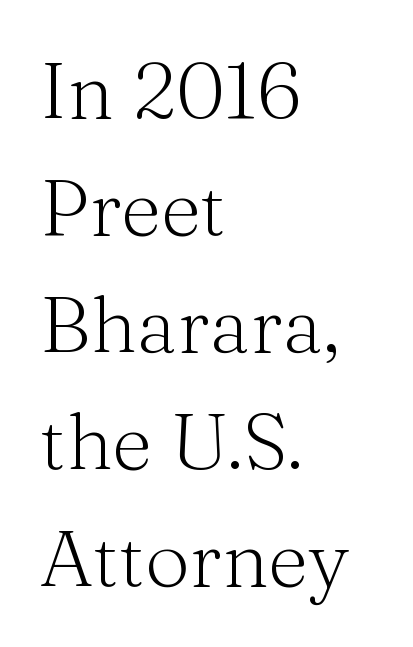
The image shows 79 px light serif type, upright; set left-aligned, normal line spacing (1.48x), normal letter spacing, not underlined; medium stroke contrast and a medium x-height.
